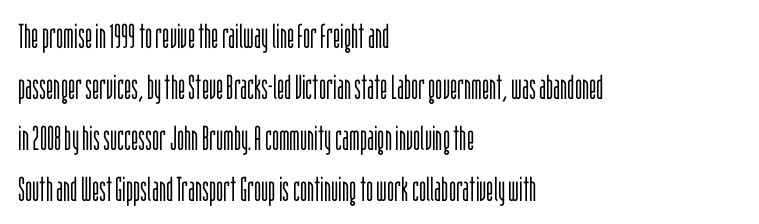
The image shows 34 px light, condensed sans-serif type, upright; set left-aligned, normal line spacing (1.5x), normal letter spacing, not underlined; low stroke contrast and a large x-height.
